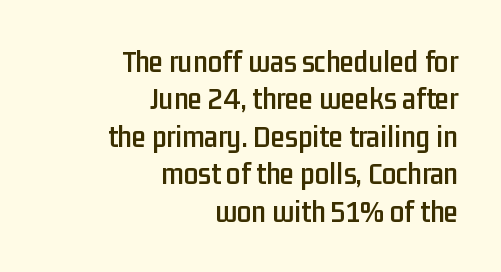
The image shows 32 px condensed sans-serif type, upright; set right-aligned, line spacing 1.17x, normal letter spacing, not underlined; low stroke contrast and a medium x-height.
